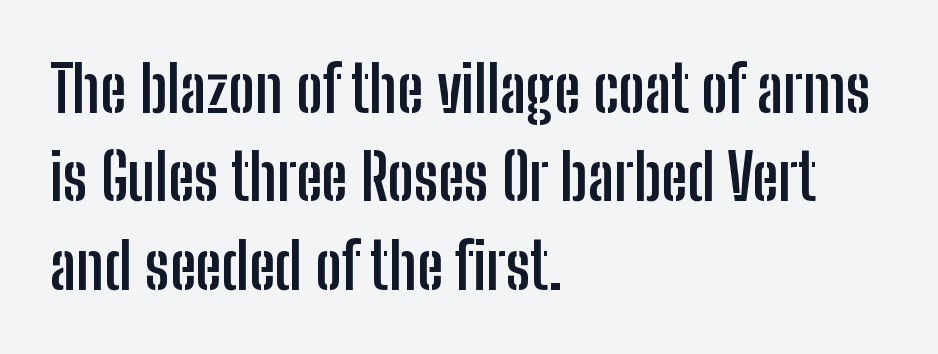
The rows are spaced the way most documents space them. Each letter's strokes conclude bluntly, with no projecting serifs. Is this a fixed-width face? No — the glyphs have proportional, varying widths. This sample uses plain, unmodified letter spacing. In CSS terms this would be text-align: left. This is roman type, the default non-slanted kind.
